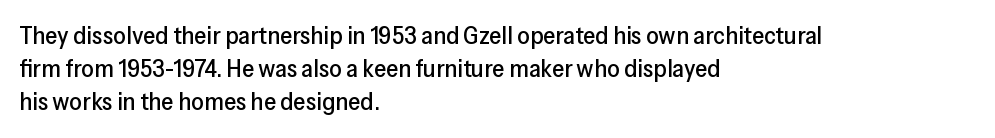
{"italic": "no", "underline": "no", "align": "left", "line_spacing": "normal", "line_spacing_ratio": 1.33, "letter_spacing": "normal", "letter_spacing_em": 0.0, "glyph_px": 25}
